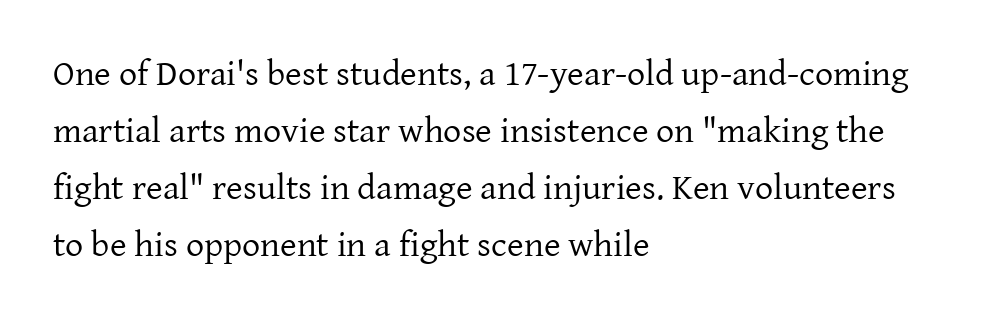
{"serif": "yes", "italic": "no", "bold": "no", "weight": "regular", "width": "normal", "stroke_contrast": "low", "x_height": "medium", "monospaced": "no", "underline": "no", "align": "left", "line_spacing": "normal", "line_spacing_ratio": 1.58, "letter_spacing": "normal", "letter_spacing_em": 0.0, "glyph_px": 36}
